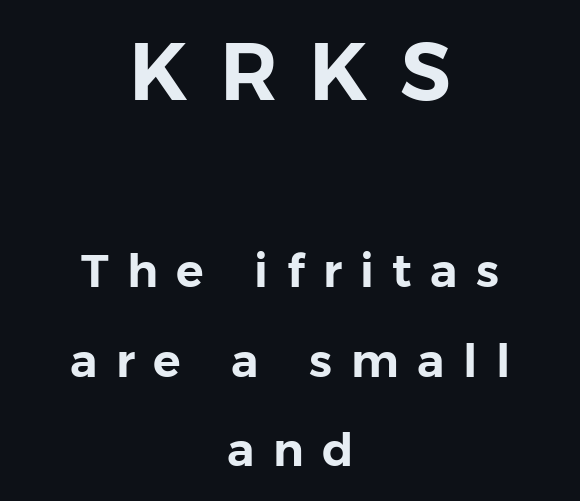
{"serif": "no", "italic": "no", "width": "normal", "stroke_contrast": "low", "x_height": "medium", "monospaced": "no", "underline": "no", "align": "center", "line_spacing": "loose", "line_spacing_ratio": 1.95, "letter_spacing": "wide", "letter_spacing_em": 0.4, "larger_block": "first", "size_ratio": 1.74, "glyph_px": 80}
